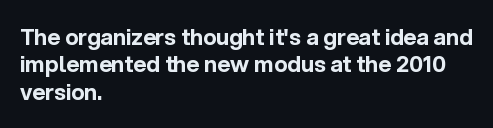
Q: Is the text bold? A: Yes.
Q: Is the text italic (slanted)? A: No, it is upright.
Q: Is the text underlined? A: No.
Q: How is the paragraph aligned? A: Left-aligned.
Q: Is the spacing between letters normal or unusually wide? A: Normal.
